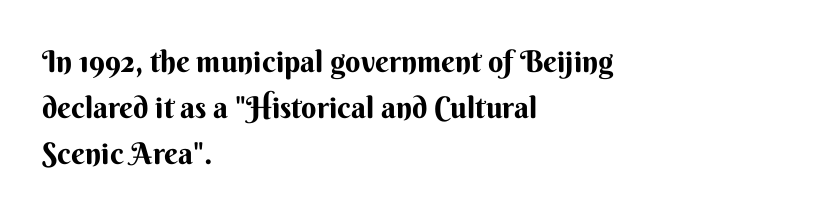
The image shows 30 px bold sans-serif type, upright; set left-aligned, normal line spacing (1.54x), normal letter spacing, not underlined; medium stroke contrast and a small x-height.
